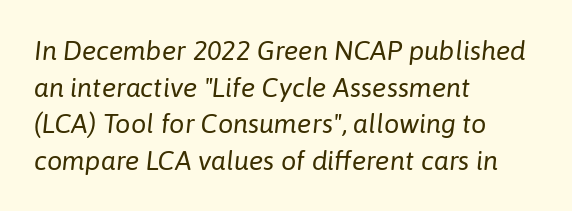
{"italic": "yes", "lean": "right", "slant_degrees": 6, "bold": "no", "underline": "no", "align": "left", "line_spacing": "normal", "line_spacing_ratio": 1.36, "letter_spacing": "normal", "letter_spacing_em": 0.0, "glyph_px": 27}
